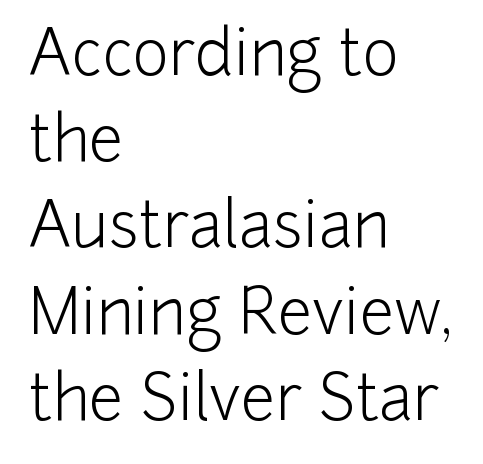
The letters look calm and open, with moderate or lighter stems. Type style note: lacks serifs. Any mark beneath the type? The region is blank. Tracking value appears to be zero — textbook default spacing.
